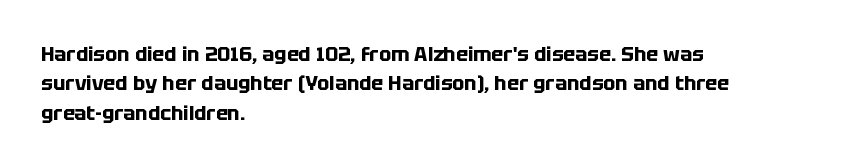
{"italic": "no", "bold": "yes", "underline": "no", "align": "left", "line_spacing": "normal", "line_spacing_ratio": 1.47, "letter_spacing": "normal", "letter_spacing_em": 0.0, "glyph_px": 20}
